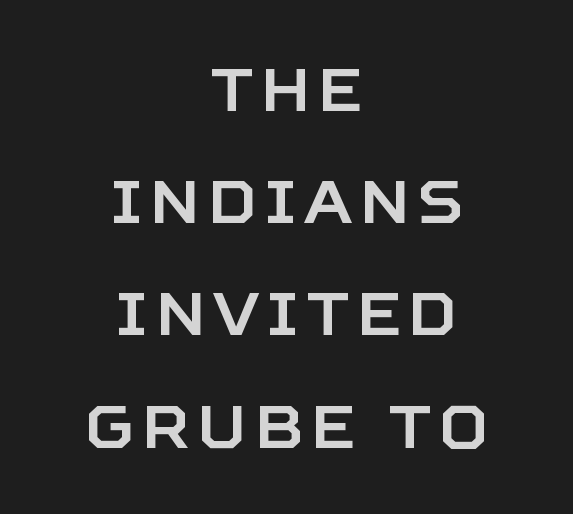
Q: Is the text italic (slanted)? A: No, it is upright.
Q: Is the typeface a serif or a sans-serif typeface? A: Sans-serif.
Q: Is the text underlined? A: No.
Q: How is the paragraph aligned? A: Centered.
Q: Width (condensed, normal, or wide)? A: Normal.
Q: Stroke contrast? A: Low.
Q: x-height? A: Large.
Q: Monospaced? A: No.
